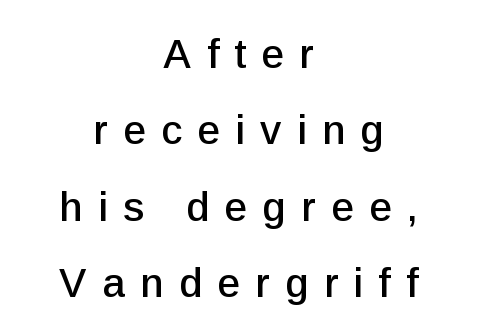
{"serif": "no", "italic": "no", "width": "normal", "stroke_contrast": "low", "x_height": "medium", "monospaced": "no", "underline": "no", "align": "center", "line_spacing_ratio": 1.86, "letter_spacing": "wide", "letter_spacing_em": 0.37, "glyph_px": 41}
